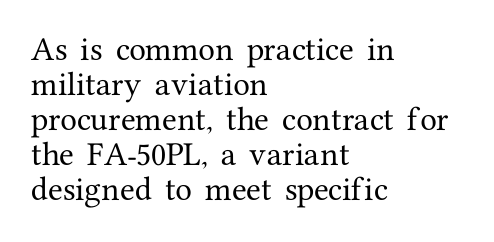
The image shows 27 px text type, upright; set left-aligned, normal line spacing (1.3x), normal letter spacing, not underlined.
